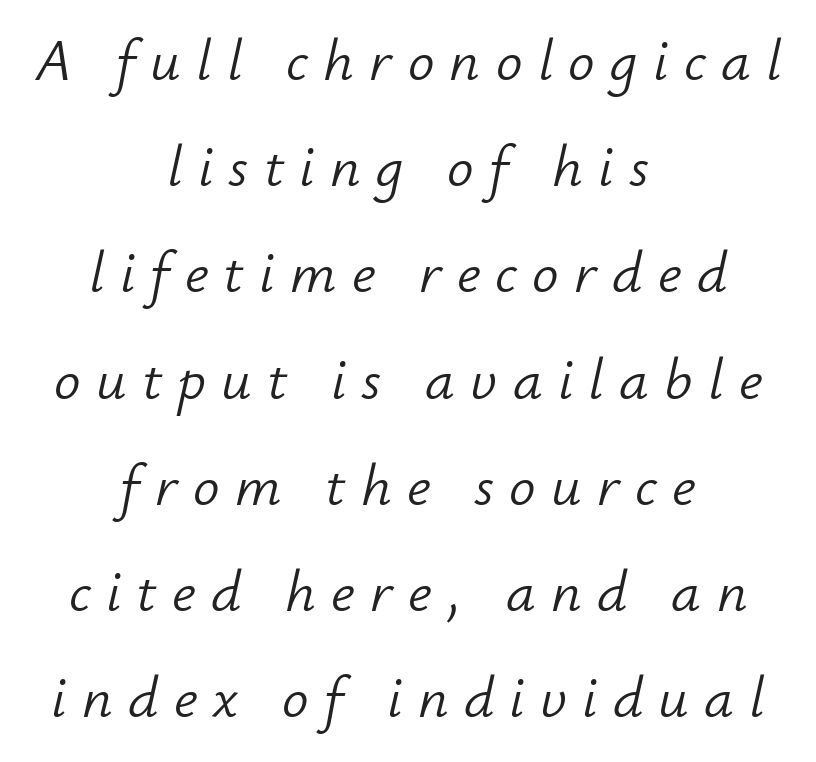
A student would call this center alignment; a typographer would say set centered. The space directly below the letters is spotless. The passage shown is typed in a proportional face where columns would drift. If you drew a line through each stem, it would be angled. Compared with typical body copy, the letter spacing here is much looser. No extra ink here — the face is not bold.
